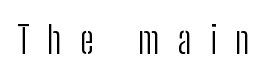
Q: Is the text bold? A: No.
Q: Is the text italic (slanted)? A: No, it is upright.
Q: Is the typeface a serif or a sans-serif typeface? A: Sans-serif.
Q: Is the text underlined? A: No.
Q: Is the spacing between letters normal or unusually wide? A: Unusually wide.
Q: Width (condensed, normal, or wide)? A: Condensed.
Q: Stroke contrast? A: Low.
Q: x-height? A: Medium.
Q: Monospaced? A: No.
